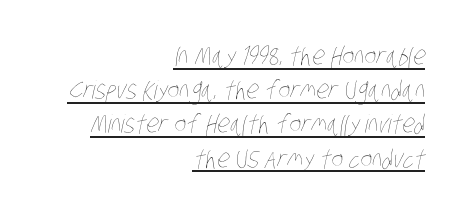
A rule runs beneath these lines of type. This rendering leaves character spacing at its baseline value. Regular leading. Right-aligned paragraph, ragged on the left. The strokes are not fattened; the text isn't bold.
